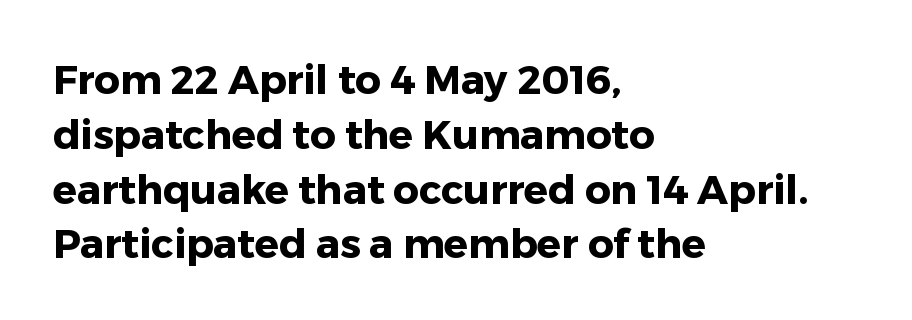
A typesetter would mark this as roman, not italic. Type style note: lacks serifs. The glyphs have the mass of a bold cut. Looks like regular typesetting: each glyph gets only the width it needs. Where is the straight margin? On the left.
